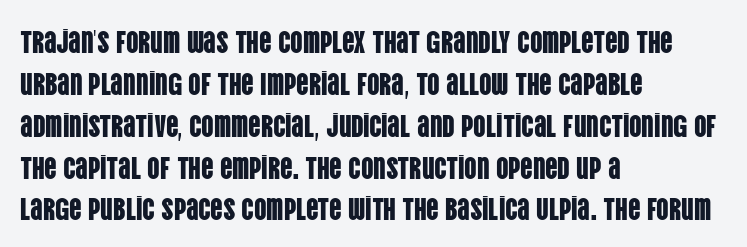
The image shows 31 px condensed sans-serif type, upright; set left-aligned, normal line spacing (1.35x), normal letter spacing, not underlined; low stroke contrast and a large x-height.
